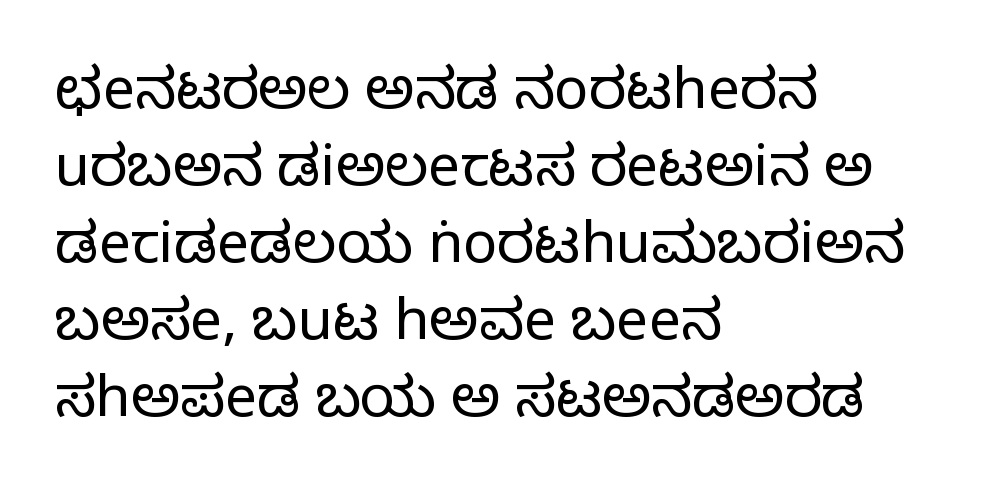
The image shows 57 px light sans-serif type, upright; set left-aligned, normal line spacing (1.35x), normal letter spacing, not underlined; low stroke contrast and a medium x-height.
